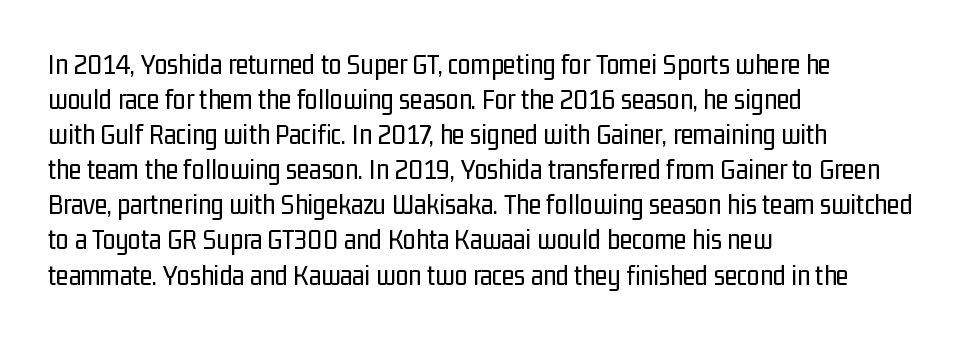
The image shows 29 px regular-weight, condensed sans-serif type, upright; set left-aligned, line spacing 1.21x, normal letter spacing, not underlined; low stroke contrast and a medium x-height.
